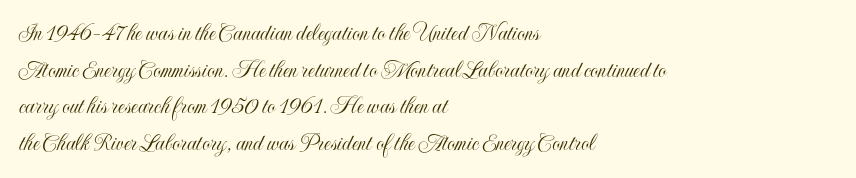
The image shows 25 px text type; set left-aligned, normal line spacing (1.47x), normal letter spacing, not underlined.
